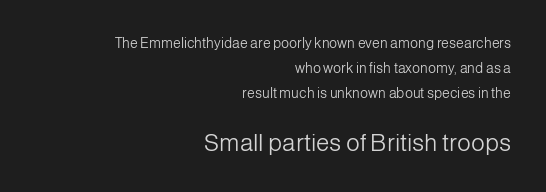
The image shows 24 px text type, upright; set right-aligned, line spacing 1.77x, normal letter spacing, not underlined; the second (bottom) block is 1.71x larger.
